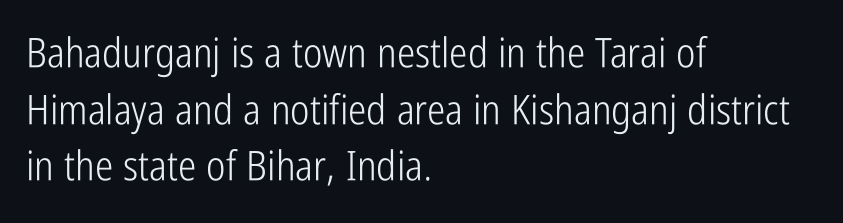
Q: Is the text bold? A: No.
Q: Is the text italic (slanted)? A: No, it is upright.
Q: Is the typeface a serif or a sans-serif typeface? A: Sans-serif.
Q: Is the text underlined? A: No.
Q: How is the paragraph aligned? A: Left-aligned.
Q: Is the spacing between letters normal or unusually wide? A: Normal.
Q: Is the spacing between lines tight, normal or loose? A: Normal.
Q: Width (condensed, normal, or wide)? A: Condensed.
Q: Stroke contrast? A: Low.
Q: x-height? A: Medium.
Q: Monospaced? A: No.
